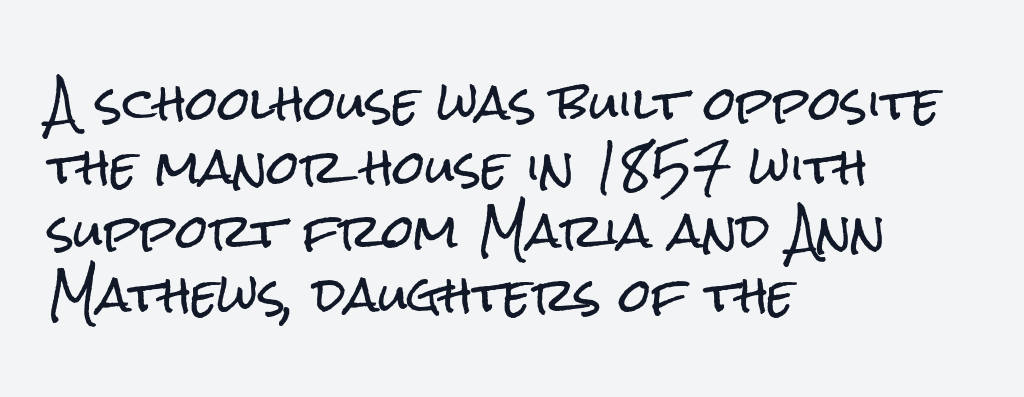
A typesetter would call this proportional, since set widths differ per character. This rendering leaves character spacing at its baseline value. Letterform terminals end flat and unadorned throughout the passage. If you drew a line through each stem, it would be perfectly vertical. Letters rest on an invisible, unmarked baseline.
